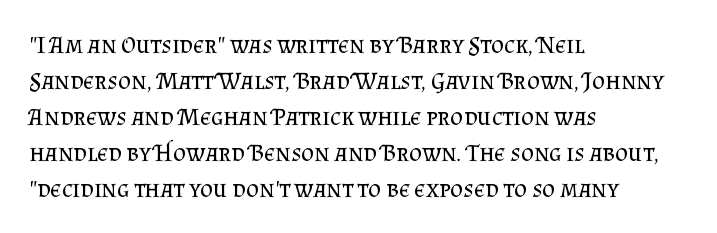
{"italic": "no", "bold": "no", "underline": "no", "align": "left", "line_spacing": "normal", "line_spacing_ratio": 1.44, "letter_spacing": "normal", "letter_spacing_em": 0.0, "glyph_px": 25}
